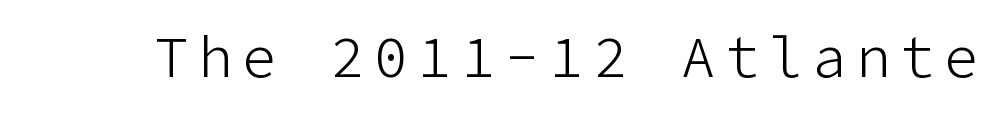
The image shows 57 px light sans-serif type, upright; set not underlined; low stroke contrast and a medium x-height.
